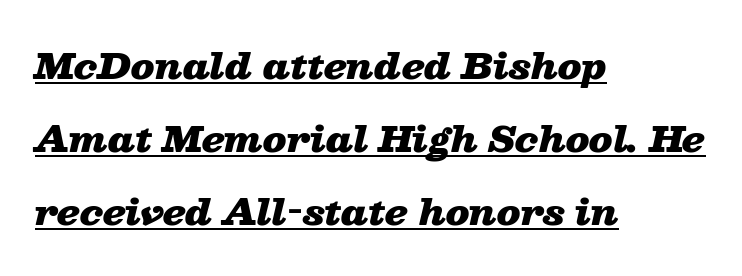
{"italic": "yes", "lean": "right", "slant_degrees": 13, "bold": "yes", "weight": "heavy", "width": "wide", "stroke_contrast": "low", "x_height": "medium", "monospaced": "no", "underline": "yes", "align": "left", "line_spacing": "loose", "line_spacing_ratio": 2.09, "letter_spacing": "normal", "letter_spacing_em": 0.0, "glyph_px": 35}
